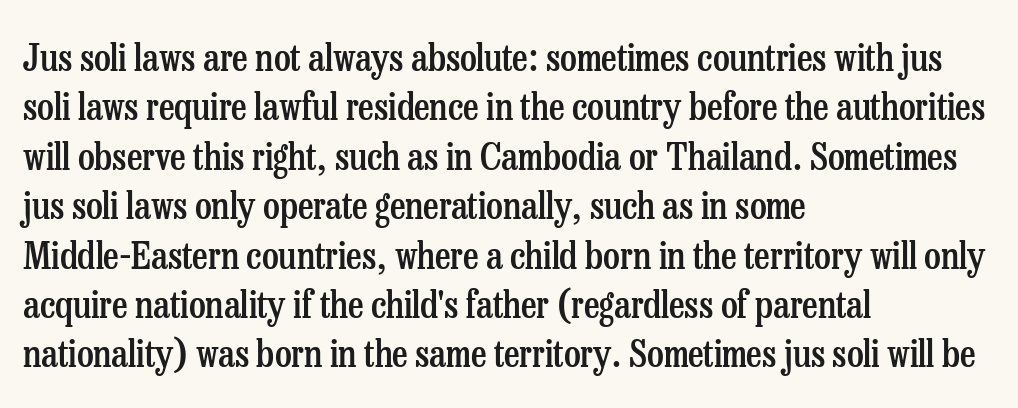
Q: Is the text bold? A: Semi-bold.
Q: Is the text italic (slanted)? A: No, it is upright.
Q: Is the typeface a serif or a sans-serif typeface? A: Serif.
Q: Is the text underlined? A: No.
Q: How is the paragraph aligned? A: Left-aligned.
Q: Is the spacing between letters normal or unusually wide? A: Normal.
Q: Is the spacing between lines tight, normal or loose? A: Normal.
Q: Width (condensed, normal, or wide)? A: Condensed.
Q: Stroke contrast? A: Low.
Q: x-height? A: Medium.
Q: Monospaced? A: No.
